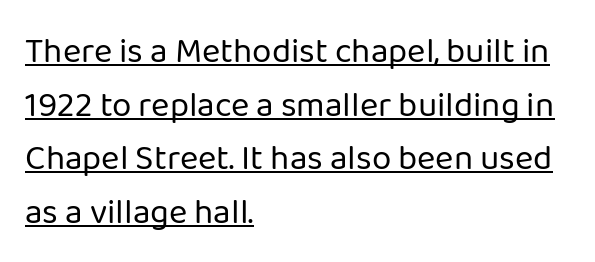
The image shows 35 px regular-weight sans-serif type, upright; set left-aligned, normal line spacing (1.53x), normal letter spacing, underlined; low stroke contrast and a medium x-height.
